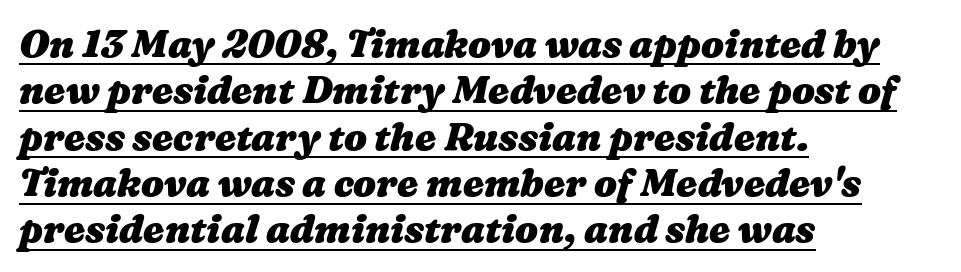
{"bold": "yes", "weight": "heavy", "width": "wide", "stroke_contrast": "medium", "x_height": "medium", "monospaced": "no", "underline": "yes", "align": "left", "line_spacing_ratio": 1.22, "letter_spacing": "normal", "letter_spacing_em": 0.0, "glyph_px": 38}
